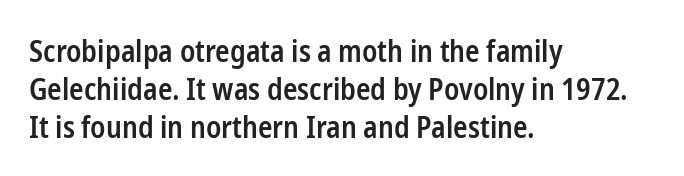
Does the lettering tilt? It doesn't — this is upright. Regular leading. A somewhat darkened texture: the type is semibold rather than bold. The passage is arranged the way most books set body copy — flush left.
